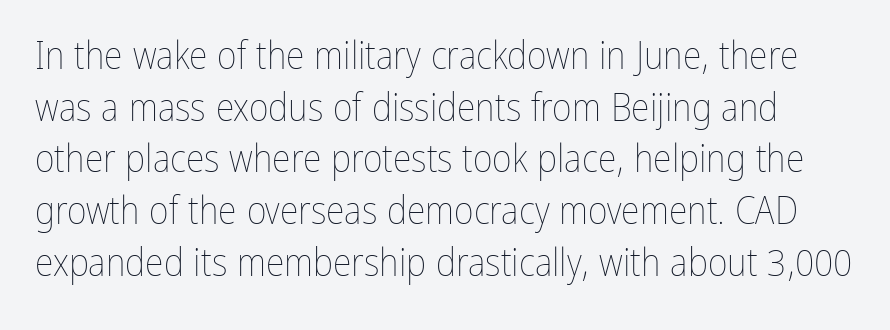
The image shows 38 px thin, condensed type, upright; set normal line spacing (1.36x), normal letter spacing, not underlined; low stroke contrast and a medium x-height.
